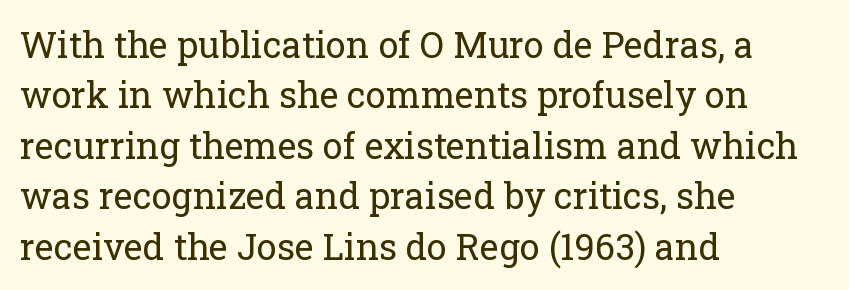
The image shows 36 px regular-weight serif type, upright; set left-aligned, normal line spacing (1.4x), normal letter spacing, not underlined; low stroke contrast and a medium x-height.
